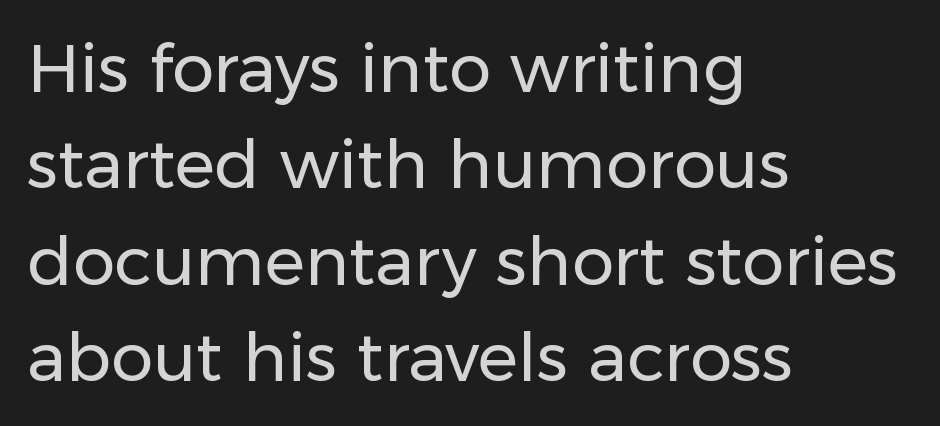
Character widths vary here, with narrow letters taking less room than wide ones. Letter spacing: default. Notice how descenders clear the ascenders below comfortably — that's standard leading. This sample is left-justified, so line endings fall wherever the words run out. The strokes carry an ordinary text weight at most.
